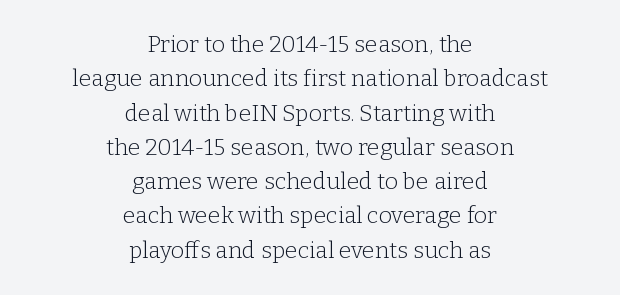
The image shows 23 px text type, upright; set centered, normal line spacing (1.49x), normal letter spacing, not underlined.
